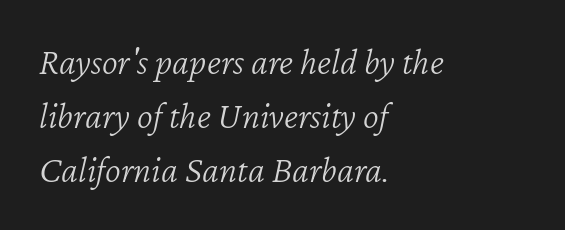
The image shows 38 px light type, italic (leaning right); set left-aligned, normal line spacing (1.42x), normal letter spacing, not underlined; low stroke contrast and a medium x-height.
